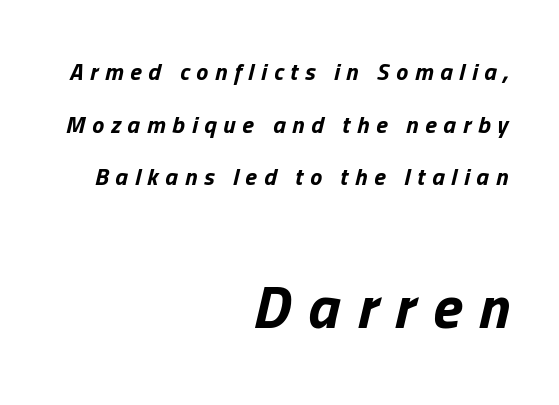
Q: Is the text bold? A: Yes.
Q: Is the text italic (slanted)? A: Yes, it leans right by about 13 degrees.
Q: Is the text underlined? A: No.
Q: How is the paragraph aligned? A: Right-aligned.
Q: Is the spacing between letters normal or unusually wide? A: Unusually wide.
Q: Is the spacing between lines tight, normal or loose? A: Loose.
Q: Which block of text is set in a larger size, the first (top) or the second (bottom)? A: The second (bottom) one.
Q: Width (condensed, normal, or wide)? A: Normal.
Q: Stroke contrast? A: Low.
Q: x-height? A: Medium.
Q: Monospaced? A: No.
